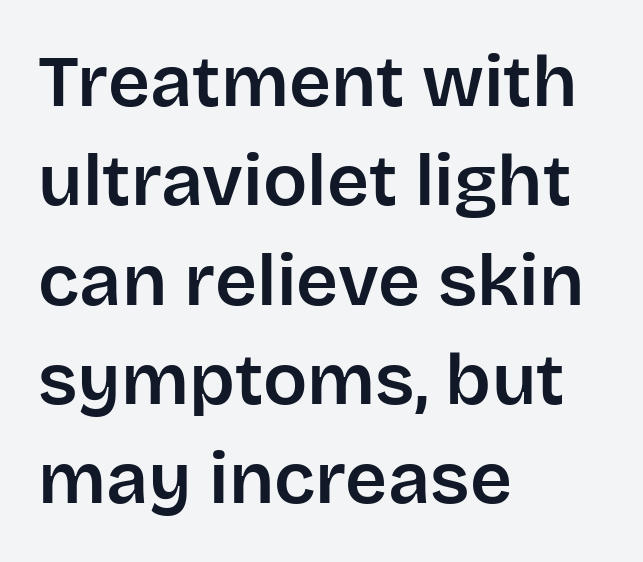
Q: Is the text italic (slanted)? A: No, it is upright.
Q: Is the typeface a serif or a sans-serif typeface? A: Sans-serif.
Q: Is the text underlined? A: No.
Q: How is the paragraph aligned? A: Left-aligned.
Q: Is the spacing between letters normal or unusually wide? A: Normal.
Q: Is the spacing between lines tight, normal or loose? A: Normal.
Q: Width (condensed, normal, or wide)? A: Normal.
Q: Stroke contrast? A: Low.
Q: x-height? A: Large.
Q: Monospaced? A: No.
